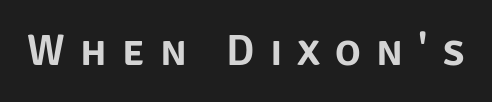
Q: Is the text italic (slanted)? A: No, it is upright.
Q: Is the typeface a serif or a sans-serif typeface? A: Sans-serif.
Q: Is the text underlined? A: No.
Q: Is the spacing between letters normal or unusually wide? A: Unusually wide.
Q: Width (condensed, normal, or wide)? A: Normal.
Q: Stroke contrast? A: Low.
Q: x-height? A: Large.
Q: Monospaced? A: No.
